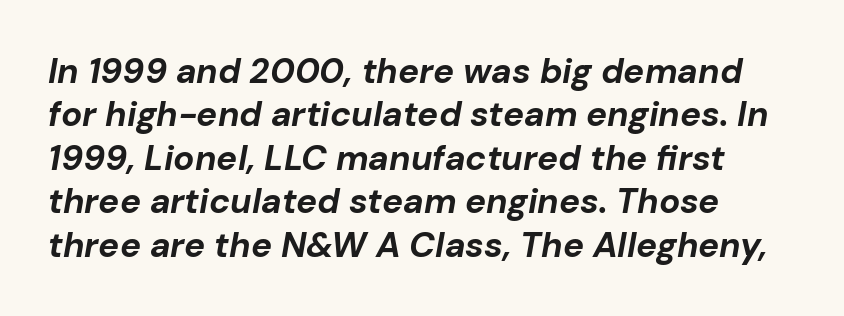
The image shows 35 px bold type, italic (leaning right); set left-aligned, line spacing 1.24x, normal letter spacing, not underlined; low stroke contrast and a medium x-height.
